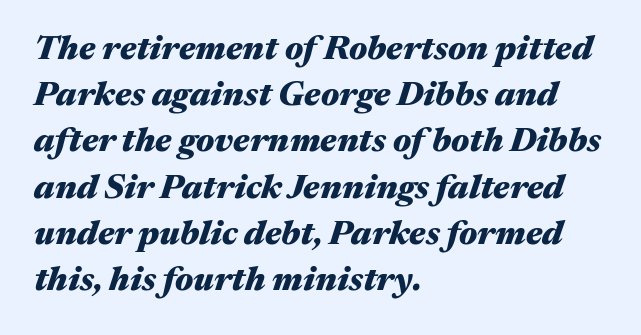
Q: Is the text bold? A: Yes.
Q: Is the text italic (slanted)? A: Yes, it leans right by about 17 degrees.
Q: Is the text underlined? A: No.
Q: How is the paragraph aligned? A: Left-aligned.
Q: Is the spacing between letters normal or unusually wide? A: Normal.
Q: Is the spacing between lines tight, normal or loose? A: Normal.
Q: Width (condensed, normal, or wide)? A: Wide.
Q: Stroke contrast? A: Medium.
Q: x-height? A: Medium.
Q: Monospaced? A: No.
